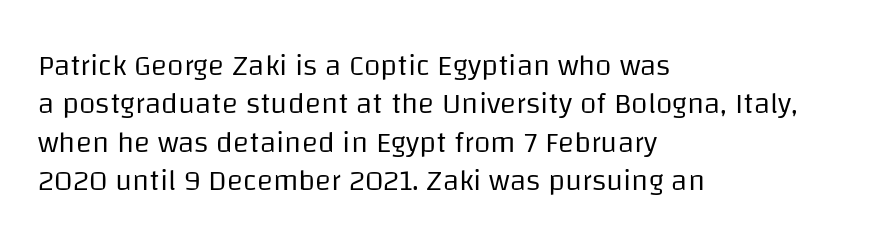
What stands out about the letter spacing? Nothing — it is the standard amount. The lettering holds an erect, upright posture throughout. Notice how descenders clear the ascenders below comfortably — that's standard leading. The letters advance in unequal steps, a hallmark of proportional type. The strokes are not fattened; the text isn't bold.
